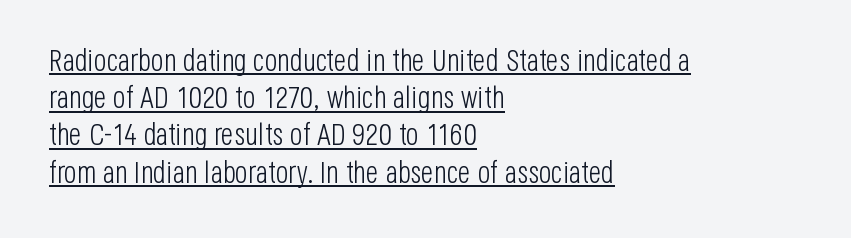
The image shows 30 px light, condensed sans-serif type, upright; set left-aligned, line spacing 1.24x, normal letter spacing, underlined; low stroke contrast and a large x-height.
